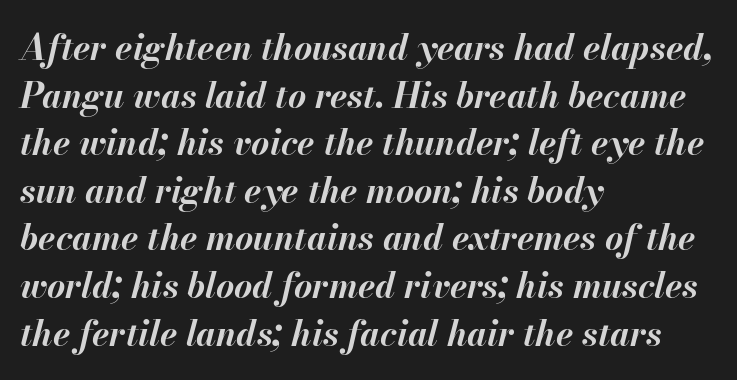
The image shows 35 px bold type, italic (leaning right); set left-aligned, normal line spacing (1.36x), normal letter spacing, not underlined; medium stroke contrast and a small x-height.
